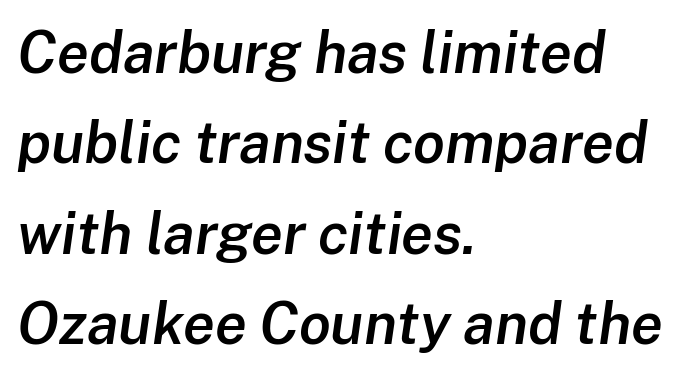
The image shows 58 px semibold type, italic (leaning right); set left-aligned, normal line spacing (1.56x), normal letter spacing, not underlined; low stroke contrast and a medium x-height.
